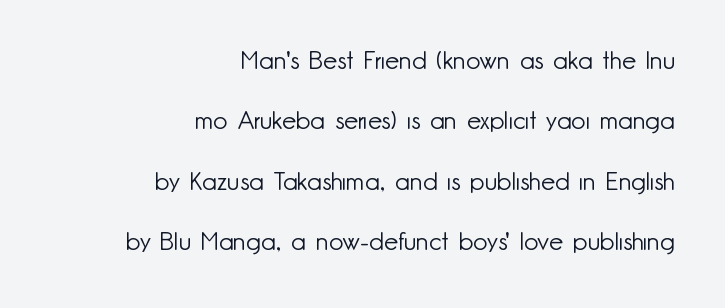
{"italic": "no", "bold": "no", "underline": "no", "align": "right", "line_spacing": "loose", "line_spacing_ratio": 2.42, "letter_spacing": "normal", "letter_spacing_em": 0.0, "glyph_px": 25}
